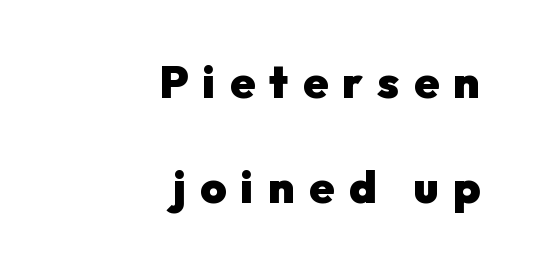
The image shows 45 px heavy sans-serif type, upright; set right-aligned, loose line spacing (2.33x), unusually wide letter spacing (+0.32 em), not underlined; low stroke contrast and a medium x-height.
